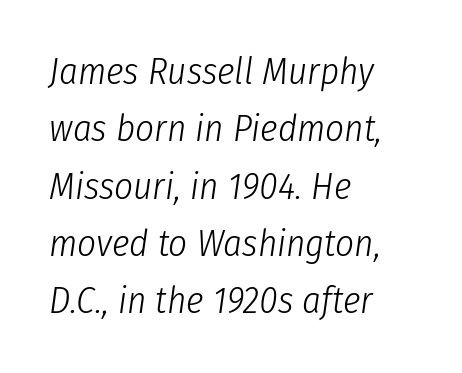
Q: Is the text bold? A: No.
Q: Is the text italic (slanted)? A: Yes, it leans right by about 8 degrees.
Q: Is the text underlined? A: No.
Q: How is the paragraph aligned? A: Left-aligned.
Q: Is the spacing between letters normal or unusually wide? A: Normal.
Q: Is the spacing between lines tight, normal or loose? A: Normal.
Q: Width (condensed, normal, or wide)? A: Condensed.
Q: Stroke contrast? A: Low.
Q: x-height? A: Medium.
Q: Monospaced? A: No.
